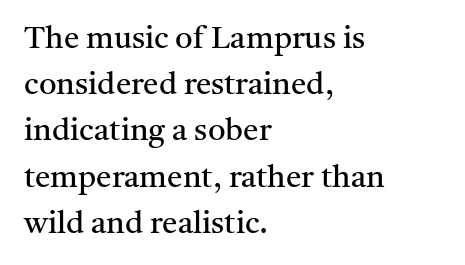
{"serif": "yes", "italic": "no", "bold": "no", "weight": "regular", "width": "normal", "stroke_contrast": "medium", "x_height": "medium", "monospaced": "no", "underline": "no", "align": "left", "line_spacing": "normal", "line_spacing_ratio": 1.49, "letter_spacing": "normal", "letter_spacing_em": 0.0, "glyph_px": 31}
